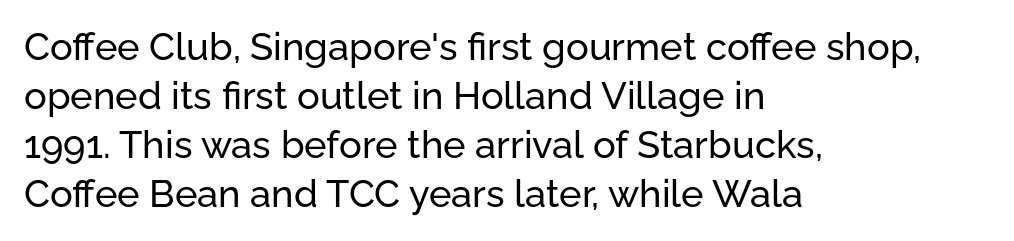
Q: Is the text italic (slanted)? A: No, it is upright.
Q: Is the typeface a serif or a sans-serif typeface? A: Sans-serif.
Q: Is the text underlined? A: No.
Q: How is the paragraph aligned? A: Left-aligned.
Q: Is the spacing between letters normal or unusually wide? A: Normal.
Q: Is the spacing between lines tight, normal or loose? A: Normal.
Q: Width (condensed, normal, or wide)? A: Normal.
Q: Stroke contrast? A: Low.
Q: x-height? A: Medium.
Q: Monospaced? A: No.
